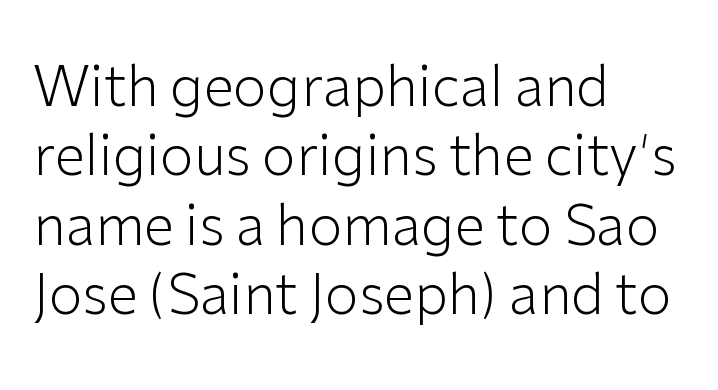
Q: Is the text bold? A: No.
Q: Is the text italic (slanted)? A: No, it is upright.
Q: Is the typeface a serif or a sans-serif typeface? A: Sans-serif.
Q: Is the text underlined? A: No.
Q: How is the paragraph aligned? A: Left-aligned.
Q: Is the spacing between letters normal or unusually wide? A: Normal.
Q: Is the spacing between lines tight, normal or loose? A: Normal.
Q: Width (condensed, normal, or wide)? A: Normal.
Q: Stroke contrast? A: Low.
Q: x-height? A: Medium.
Q: Monospaced? A: No.
